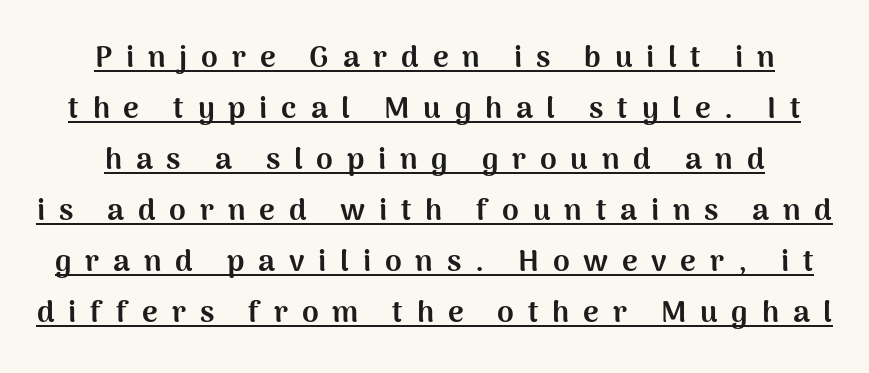
The image shows 30 px bold sans-serif type, upright; set centered, normal line spacing (1.7x), unusually wide letter spacing (+0.46 em), underlined; medium stroke contrast and a medium x-height.
